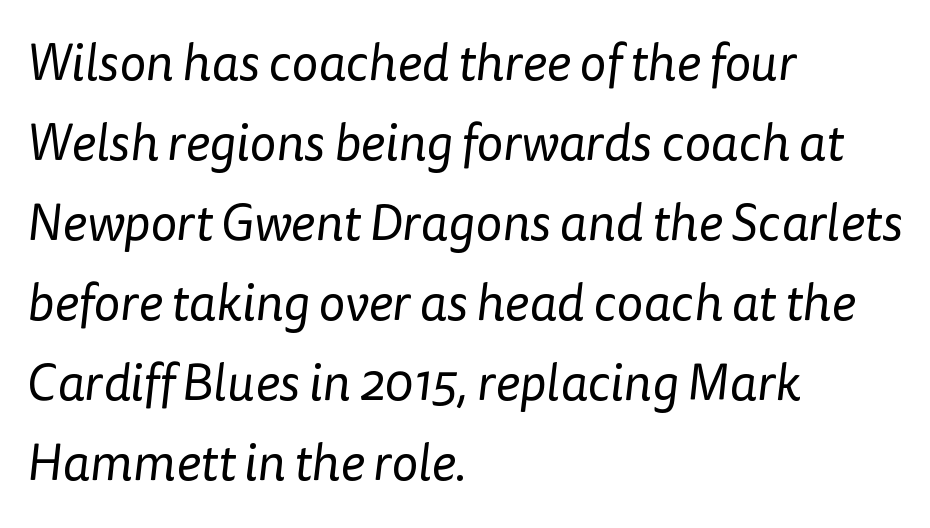
Q: Is the text bold? A: No.
Q: Is the typeface a serif or a sans-serif typeface? A: Sans-serif.
Q: Is the text underlined? A: No.
Q: How is the paragraph aligned? A: Left-aligned.
Q: Is the spacing between letters normal or unusually wide? A: Normal.
Q: Is the spacing between lines tight, normal or loose? A: Normal.
Q: Width (condensed, normal, or wide)? A: Normal.
Q: Stroke contrast? A: Low.
Q: x-height? A: Medium.
Q: Monospaced? A: No.
